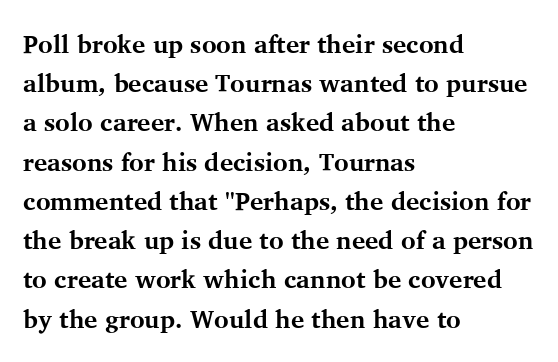
There is no visible air inserted between adjacent glyphs. This sample is left-justified, so line endings fall wherever the words run out. Normally led — the rows are evenly, conventionally spaced. The lettering holds an erect, upright posture throughout.
